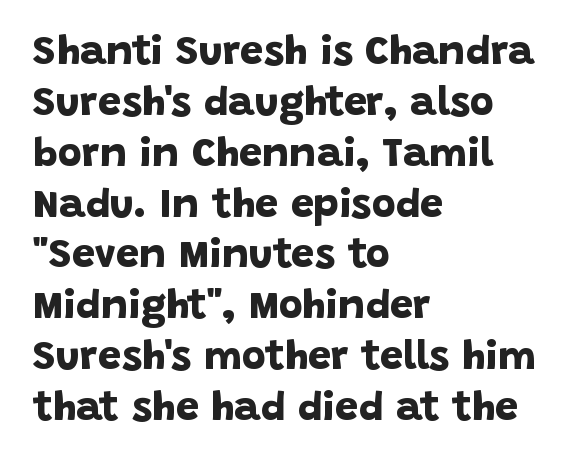
Q: Is the text bold? A: Yes.
Q: Is the typeface a serif or a sans-serif typeface? A: Sans-serif.
Q: Is the text underlined? A: No.
Q: How is the paragraph aligned? A: Left-aligned.
Q: Is the spacing between letters normal or unusually wide? A: Normal.
Q: Width (condensed, normal, or wide)? A: Normal.
Q: Stroke contrast? A: Low.
Q: x-height? A: Large.
Q: Monospaced? A: No.
